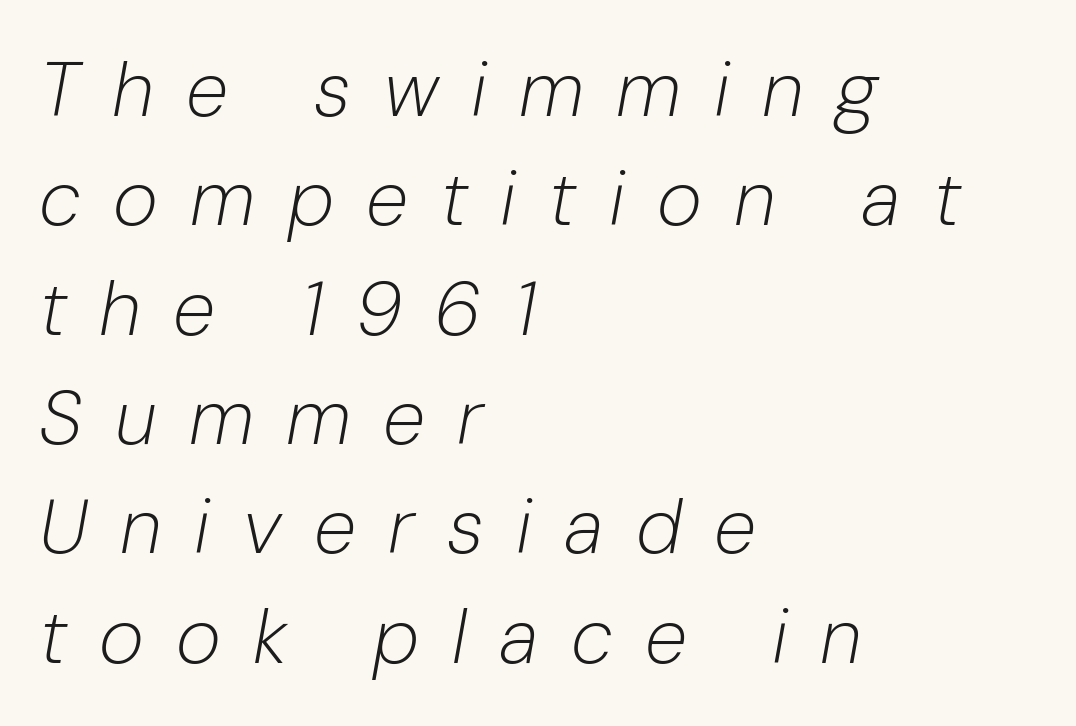
{"italic": "yes", "lean": "right", "slant_degrees": 10, "bold": "no", "weight": "light", "width": "normal", "stroke_contrast": "low", "x_height": "medium", "monospaced": "no", "underline": "no", "align": "left", "line_spacing": "normal", "line_spacing_ratio": 1.42, "letter_spacing": "wide", "letter_spacing_em": 0.42, "glyph_px": 77}
